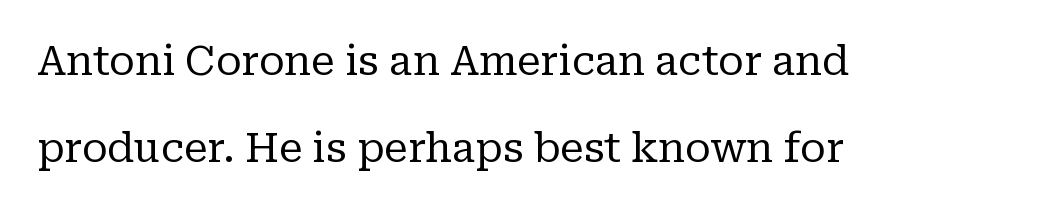
Each letter's strokes conclude with small projecting serifs. Any mark beneath the type? The region is blank. Posture: straight, roman, zero tilt. Tracking here is standard; glyphs follow each other at the usual distance. Weight: in the light-to-regular range.
